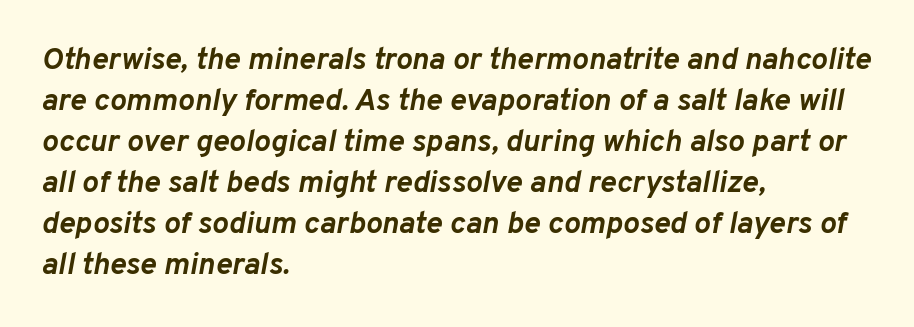
The image shows 31 px semibold type, italic (leaning right); set left-aligned, normal line spacing (1.32x), normal letter spacing, not underlined; low stroke contrast and a medium x-height.
